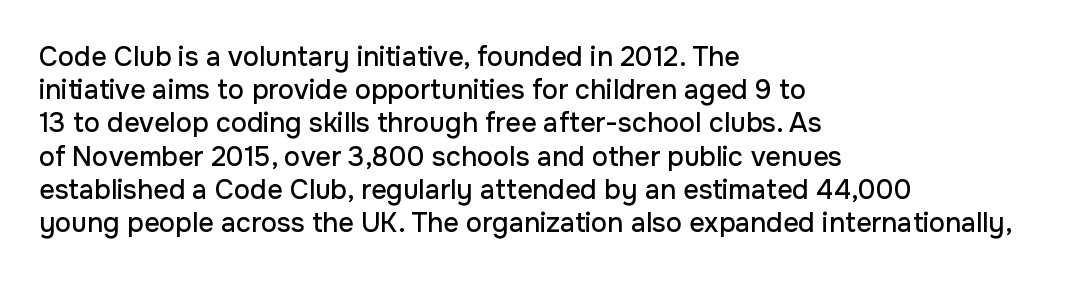
{"italic": "no", "underline": "no", "align": "left", "line_spacing_ratio": 1.23, "letter_spacing": "normal", "letter_spacing_em": 0.0, "glyph_px": 27}
